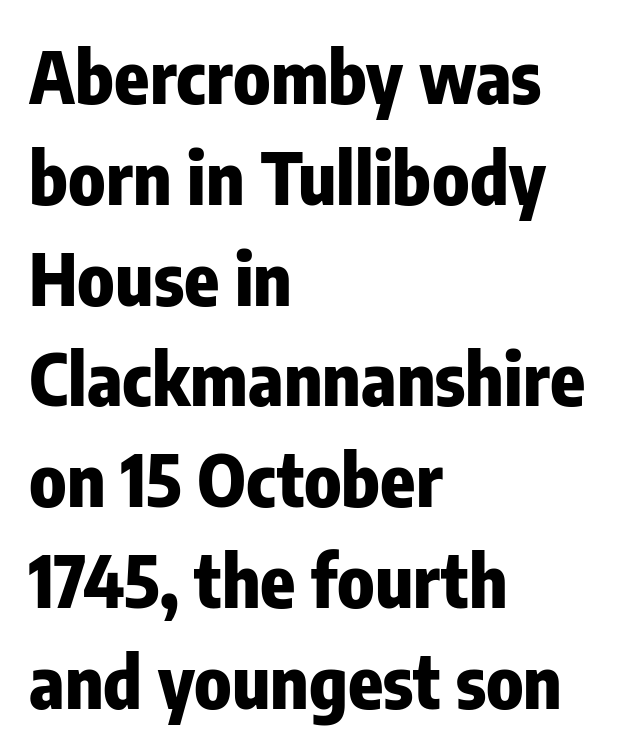
The image shows 72 px heavy, condensed sans-serif type, upright; set left-aligned, normal line spacing (1.4x), normal letter spacing, not underlined; low stroke contrast and a medium x-height.
